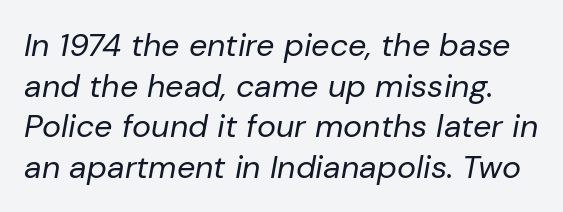
{"italic": "yes", "lean": "right", "slant_degrees": 10, "bold": "no", "weight": "regular", "width": "normal", "stroke_contrast": "low", "x_height": "medium", "monospaced": "no", "underline": "no", "line_spacing": "normal", "line_spacing_ratio": 1.27, "letter_spacing": "normal", "letter_spacing_em": 0.0, "glyph_px": 32}
